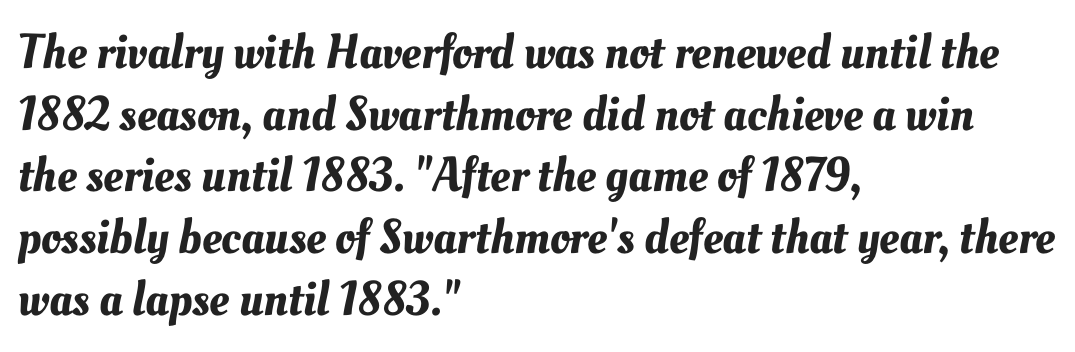
Q: Is the text underlined? A: No.
Q: How is the paragraph aligned? A: Left-aligned.
Q: Is the spacing between letters normal or unusually wide? A: Normal.
Q: Is the spacing between lines tight, normal or loose? A: Normal.
Q: Width (condensed, normal, or wide)? A: Normal.
Q: Stroke contrast? A: Medium.
Q: x-height? A: Small.
Q: Monospaced? A: No.
